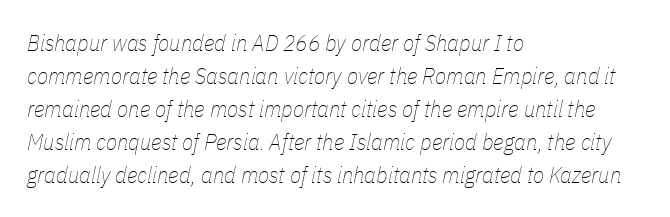
This is not heavy type; no bold has been used. These lines stack with their left ends in a neat column. Does the leading feel generous? No, just average. Students, note that the glyphs here touch the page at normal intervals.
